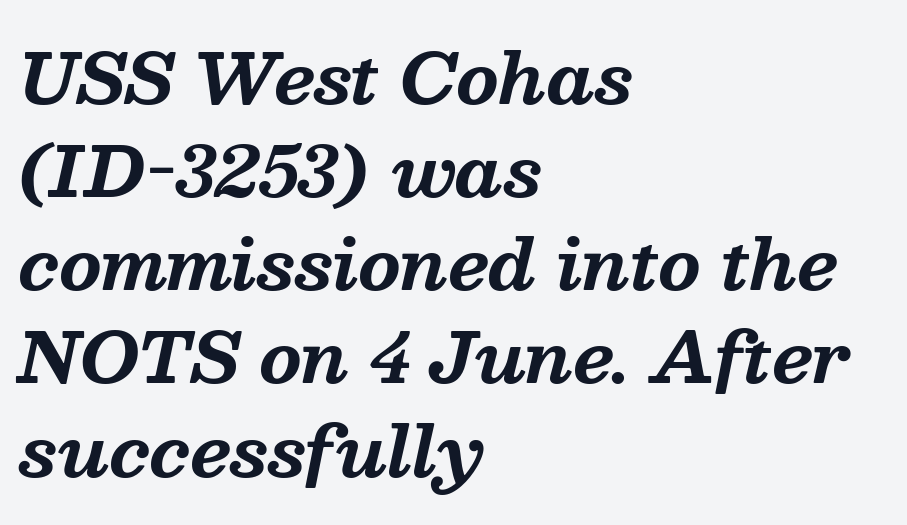
{"serif": "yes", "italic": "yes", "lean": "right", "slant_degrees": 13, "bold": "yes", "weight": "bold", "width": "normal", "stroke_contrast": "medium", "x_height": "medium", "monospaced": "no", "underline": "no", "align": "left", "line_spacing": "normal", "line_spacing_ratio": 1.37, "letter_spacing": "normal", "letter_spacing_em": 0.0, "glyph_px": 68}
